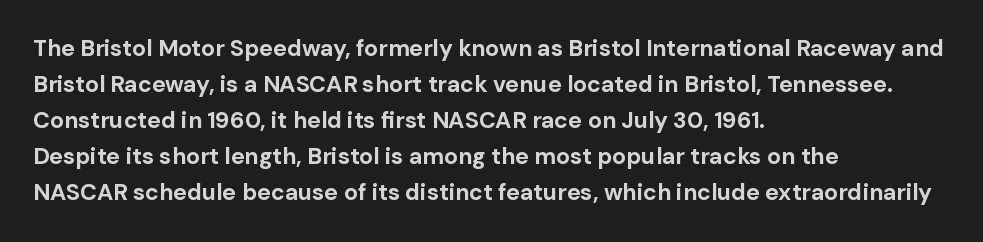
Notice how descenders clear the ascenders below comfortably — that's standard leading. The sample has been set heavy, in full bold. Italic? Not at all — the glyphs are vertical. A bare baseline throughout the passage. The rag falls on the right side of this text block. Inter-character spacing is left at the font's built-in metrics.
